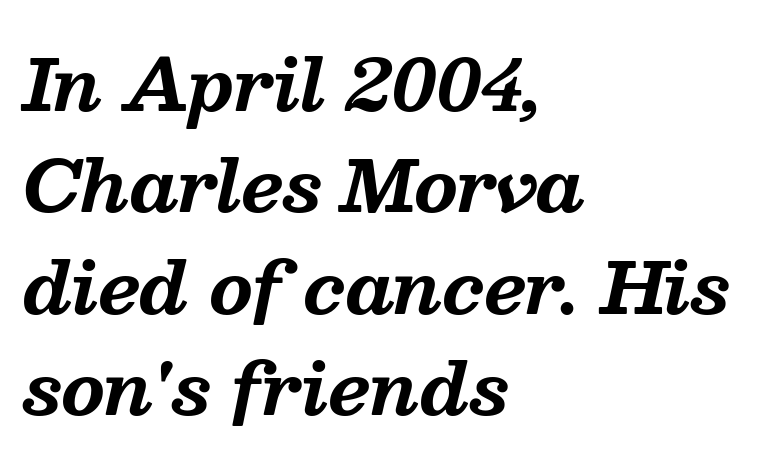
{"serif": "yes", "italic": "yes", "lean": "right", "slant_degrees": 13, "bold": "yes", "weight": "bold", "width": "normal", "stroke_contrast": "medium", "x_height": "medium", "monospaced": "no", "underline": "no", "align": "left", "line_spacing": "normal", "line_spacing_ratio": 1.45, "letter_spacing": "normal", "letter_spacing_em": 0.0, "glyph_px": 70}
